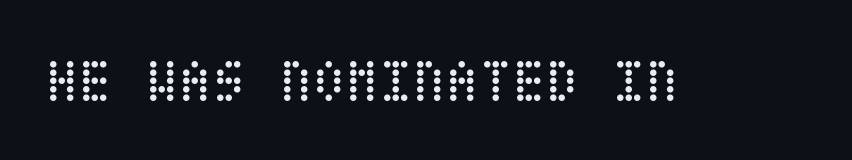
Underlining? Definitely not there. Stems here are at most as thick as an everyday book face. Between one letter and the next there's only the usual sliver of space. Quick note: not italic, upright.
